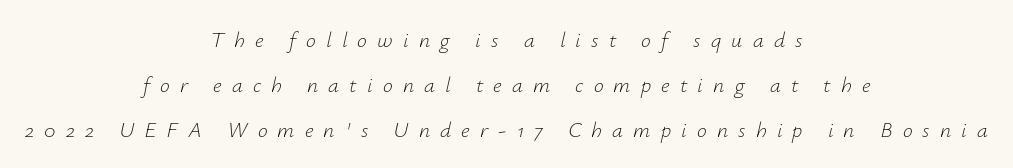
The space directly below the letters is spotless. A typesetter would call this heavily tracked-out type. Counters stay open thanks to moderate or lighter strokes. Alignment: centered.
